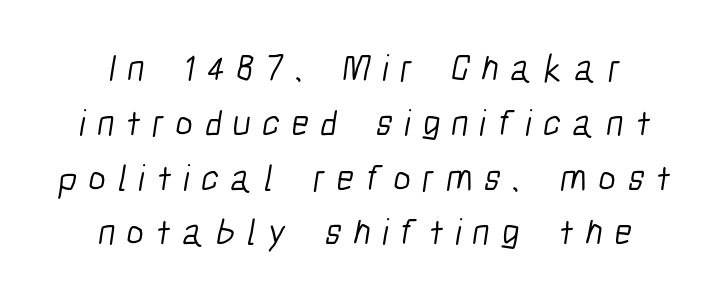
Spacing verdict: proportional, widths tailored to each character. The letters are spread apart with noticeably loose tracking. This sample keeps an unexceptional amount of space between lines. You can tell from the bare stems that sans-serif type was used. Quick note: underline off.
